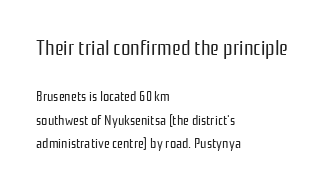
Q: Is the text bold? A: No.
Q: Is the text italic (slanted)? A: No, it is upright.
Q: Is the text underlined? A: No.
Q: How is the paragraph aligned? A: Left-aligned.
Q: Is the spacing between letters normal or unusually wide? A: Normal.
Q: Is the spacing between lines tight, normal or loose? A: Normal.
Q: Which block of text is set in a larger size, the first (top) or the second (bottom)? A: The first (top) one.
